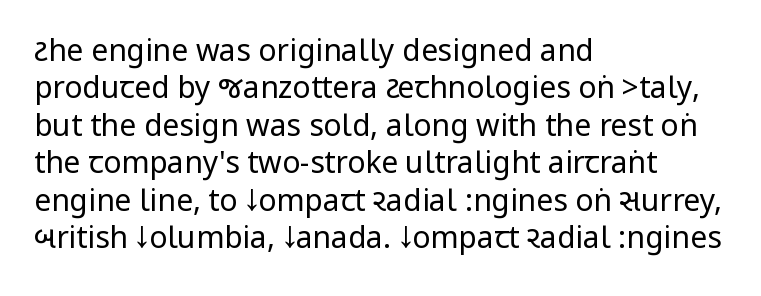
{"serif": "no", "italic": "no", "bold": "no", "weight": "regular", "width": "condensed", "stroke_contrast": "low", "underline": "no", "align": "left", "line_spacing": "normal", "line_spacing_ratio": 1.25, "letter_spacing": "normal", "letter_spacing_em": 0.0, "glyph_px": 30}
